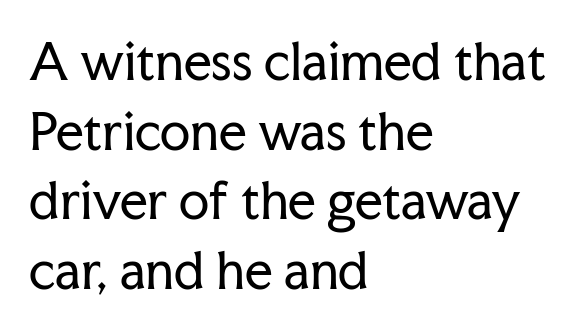
The image shows 49 px regular-weight serif type, upright; set left-aligned, normal line spacing (1.42x), normal letter spacing, not underlined; low stroke contrast and a medium x-height.
